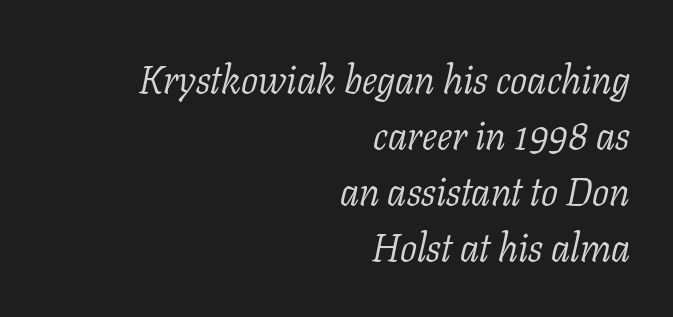
Q: Is the text bold? A: No.
Q: Is the text italic (slanted)? A: Yes, it leans right by about 11 degrees.
Q: Is the typeface a serif or a sans-serif typeface? A: Serif.
Q: Is the text underlined? A: No.
Q: How is the paragraph aligned? A: Right-aligned.
Q: Is the spacing between letters normal or unusually wide? A: Normal.
Q: Is the spacing between lines tight, normal or loose? A: Normal.
Q: Width (condensed, normal, or wide)? A: Normal.
Q: Stroke contrast? A: Low.
Q: x-height? A: Medium.
Q: Monospaced? A: No.
